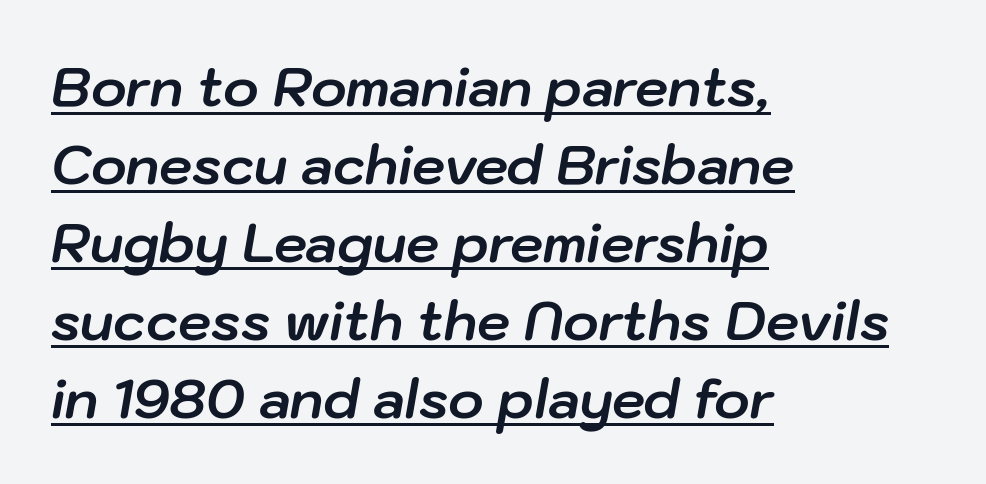
Q: Is the text bold? A: Yes.
Q: Is the text italic (slanted)? A: Yes, it leans right by about 10 degrees.
Q: Is the text underlined? A: Yes.
Q: How is the paragraph aligned? A: Left-aligned.
Q: Is the spacing between letters normal or unusually wide? A: Normal.
Q: Is the spacing between lines tight, normal or loose? A: Normal.
Q: Width (condensed, normal, or wide)? A: Normal.
Q: Stroke contrast? A: Low.
Q: x-height? A: Medium.
Q: Monospaced? A: No.
